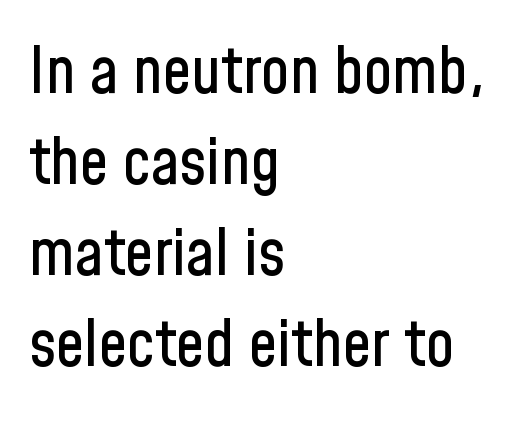
{"serif": "no", "italic": "no", "width": "condensed", "stroke_contrast": "low", "x_height": "medium", "monospaced": "no", "underline": "no", "align": "left", "line_spacing": "normal", "line_spacing_ratio": 1.42, "letter_spacing": "normal", "letter_spacing_em": 0.0, "glyph_px": 64}
